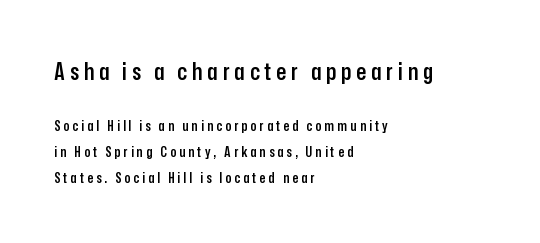
Only glyphs here, with clear space below each row. The sample has been set in demibold, a notch under bold. Whoever set this made the first block the dominant, larger element. The letters stand straight up with perfectly vertical stems.
